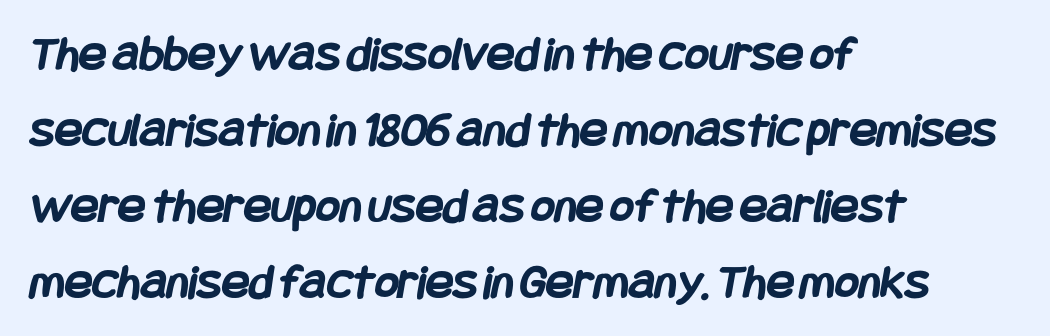
The image shows 51 px semibold, condensed sans-serif type; set left-aligned, normal line spacing (1.49x), normal letter spacing, not underlined; low stroke contrast and a large x-height.
